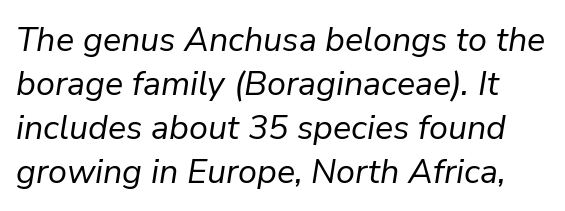
The image shows 34 px regular-weight type, italic (leaning right); set normal line spacing (1.29x), normal letter spacing, not underlined; low stroke contrast and a medium x-height.
